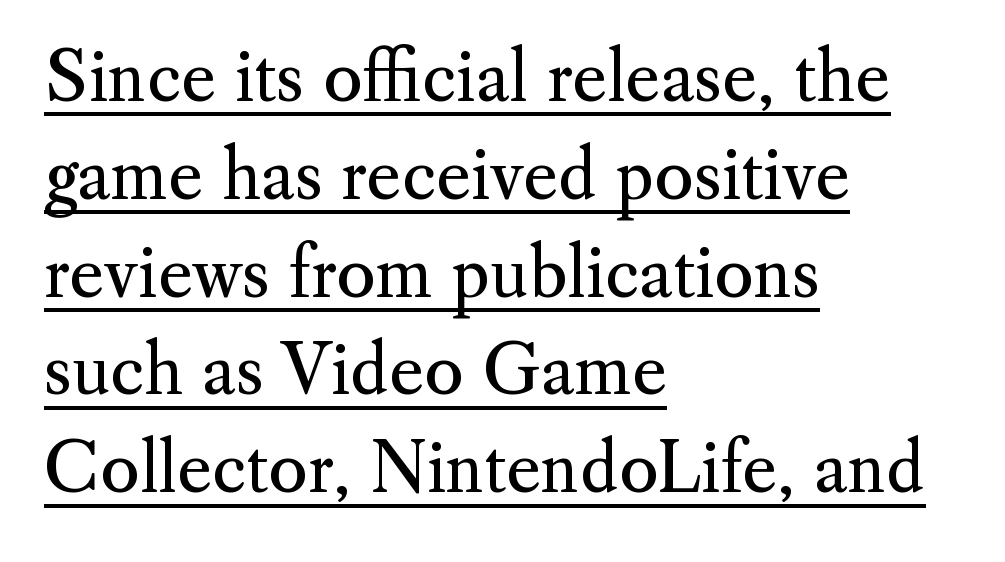
{"serif": "yes", "italic": "no", "bold": "no", "weight": "regular", "width": "normal", "stroke_contrast": "medium", "x_height": "small", "monospaced": "no", "underline": "yes", "align": "left", "line_spacing": "normal", "line_spacing_ratio": 1.46, "letter_spacing": "normal", "letter_spacing_em": 0.0, "glyph_px": 67}
